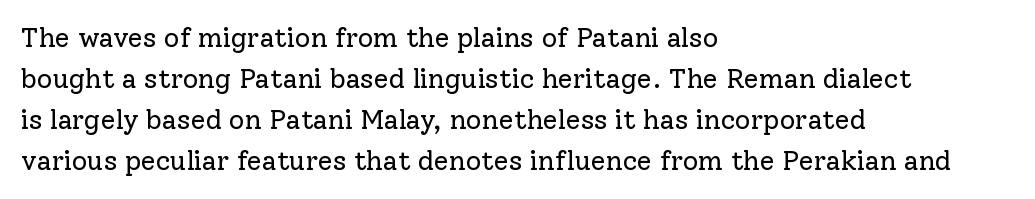
Q: Is the text bold? A: No.
Q: Is the text italic (slanted)? A: No, it is upright.
Q: Is the text underlined? A: No.
Q: How is the paragraph aligned? A: Left-aligned.
Q: Is the spacing between letters normal or unusually wide? A: Normal.
Q: Is the spacing between lines tight, normal or loose? A: Normal.
